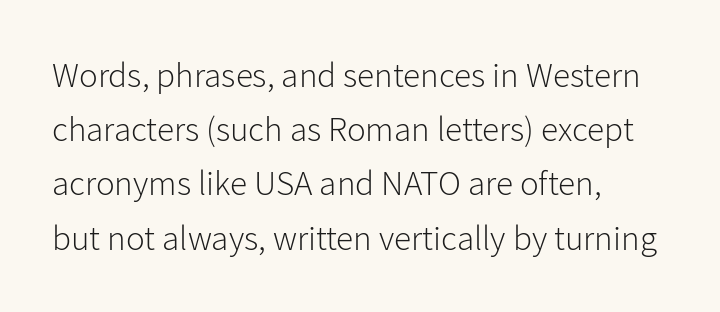
Q: Is the text bold? A: No.
Q: Is the text italic (slanted)? A: No, it is upright.
Q: Is the typeface a serif or a sans-serif typeface? A: Sans-serif.
Q: Is the text underlined? A: No.
Q: How is the paragraph aligned? A: Left-aligned.
Q: Is the spacing between letters normal or unusually wide? A: Normal.
Q: Is the spacing between lines tight, normal or loose? A: Normal.
Q: Width (condensed, normal, or wide)? A: Normal.
Q: Stroke contrast? A: Low.
Q: x-height? A: Medium.
Q: Monospaced? A: No.
